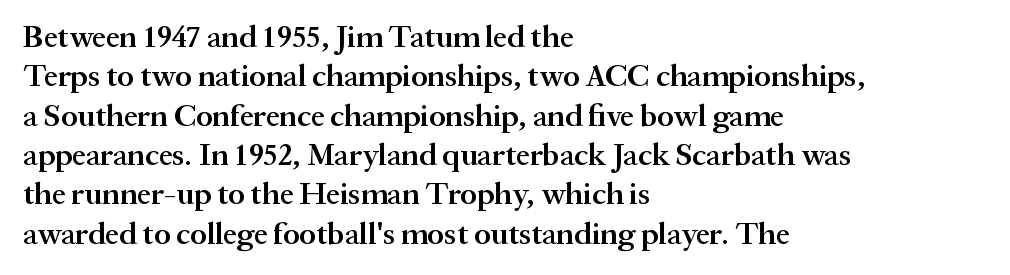
Q: Is the text bold? A: Semi-bold.
Q: Is the text italic (slanted)? A: No, it is upright.
Q: Is the typeface a serif or a sans-serif typeface? A: Serif.
Q: Is the text underlined? A: No.
Q: How is the paragraph aligned? A: Left-aligned.
Q: Is the spacing between letters normal or unusually wide? A: Normal.
Q: Is the spacing between lines tight, normal or loose? A: Normal.
Q: Width (condensed, normal, or wide)? A: Normal.
Q: Stroke contrast? A: Medium.
Q: x-height? A: Medium.
Q: Monospaced? A: No.
